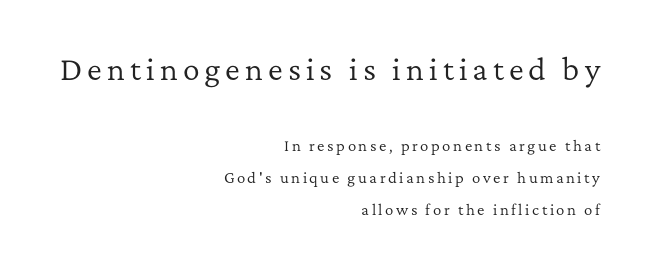
{"serif": "yes", "italic": "no", "bold": "no", "weight": "regular", "width": "normal", "stroke_contrast": "low", "x_height": "medium", "monospaced": "no", "underline": "no", "align": "right", "line_spacing": "loose", "line_spacing_ratio": 2.27, "larger_block": "first", "size_ratio": 2.0, "glyph_px": 28}
